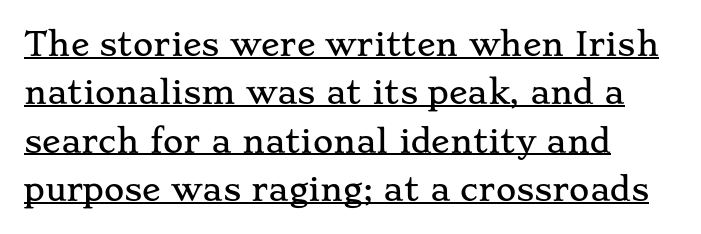
Words appear dense and cohesive because spacing is normal. The specimen includes a rule beneath the text block's lines. I'd call this a serif setting — the letters wear small feet. The axis of the letterforms is exactly vertical. The lines are quadded left.
